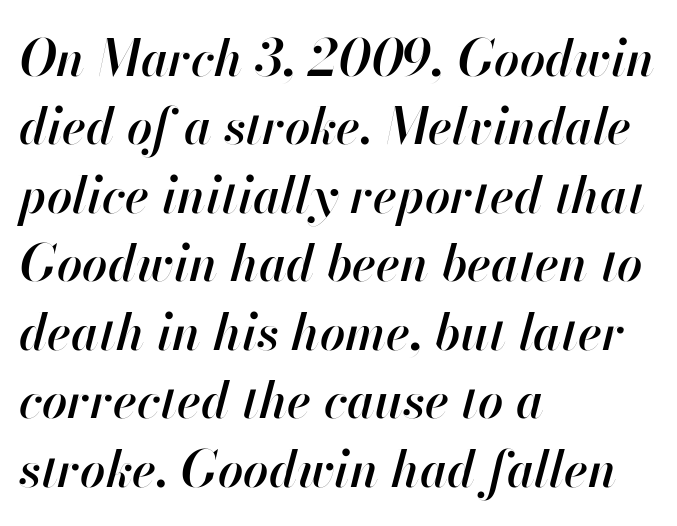
The image shows 50 px semibold type, italic (leaning right); set left-aligned, normal line spacing (1.37x), normal letter spacing, not underlined; high stroke contrast and a small x-height.
